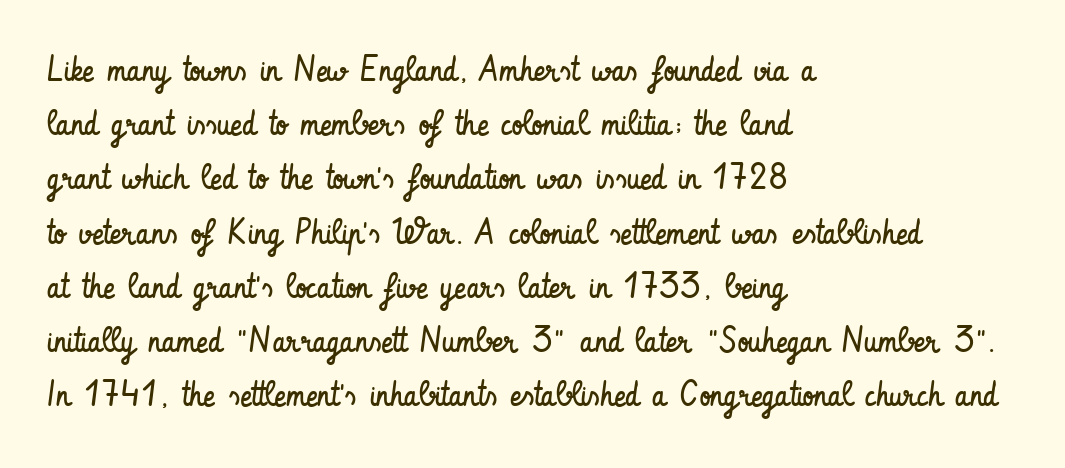
The image shows 35 px regular-weight, condensed sans-serif type, upright; set left-aligned, normal line spacing (1.55x), normal letter spacing, not underlined; low stroke contrast and a small x-height.
